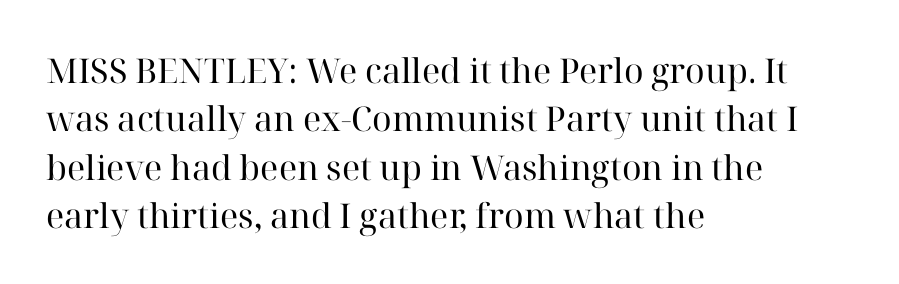
The image shows 34 px regular-weight serif type, upright; set left-aligned, normal line spacing (1.42x), normal letter spacing, not underlined; high stroke contrast and a medium x-height.
